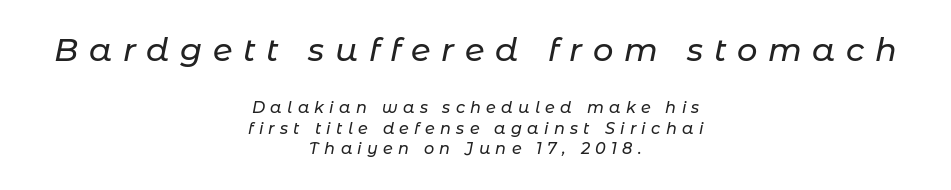
The image shows 32 px text type, italic (leaning right); set centered, normal line spacing (1.29x), unusually wide letter spacing (+0.33 em), not underlined; the first (top) block is 2.0x larger; low stroke contrast and a medium x-height.
